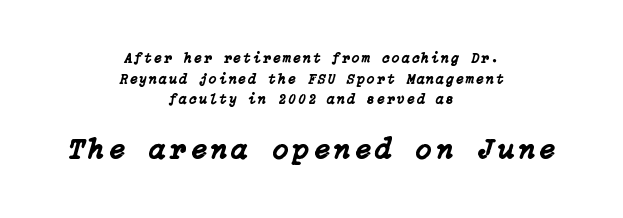
Q: Is the text italic (slanted)? A: Yes, it leans right by about 15 degrees.
Q: Is the text underlined? A: No.
Q: How is the paragraph aligned? A: Centered.
Q: Is the spacing between lines tight, normal or loose? A: Normal.
Q: Which block of text is set in a larger size, the first (top) or the second (bottom)? A: The second (bottom) one.
Q: Width (condensed, normal, or wide)? A: Normal.
Q: Stroke contrast? A: Low.
Q: x-height? A: Medium.
